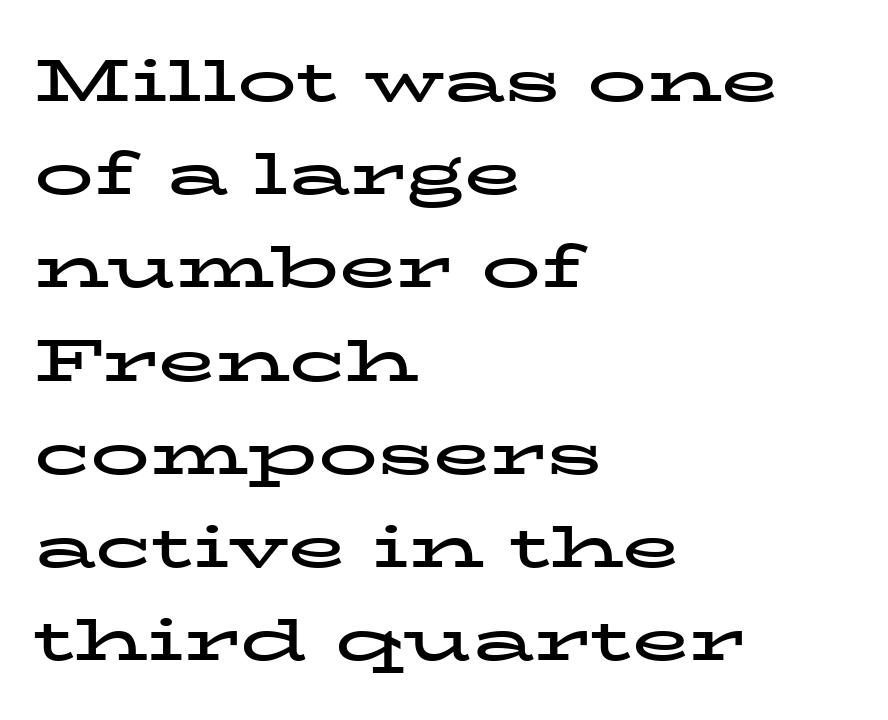
{"serif": "yes", "italic": "no", "bold": "yes", "weight": "bold", "width": "wide", "stroke_contrast": "low", "x_height": "medium", "monospaced": "no", "underline": "no", "align": "left", "line_spacing": "normal", "line_spacing_ratio": 1.58, "letter_spacing": "normal", "letter_spacing_em": 0.0, "glyph_px": 59}
